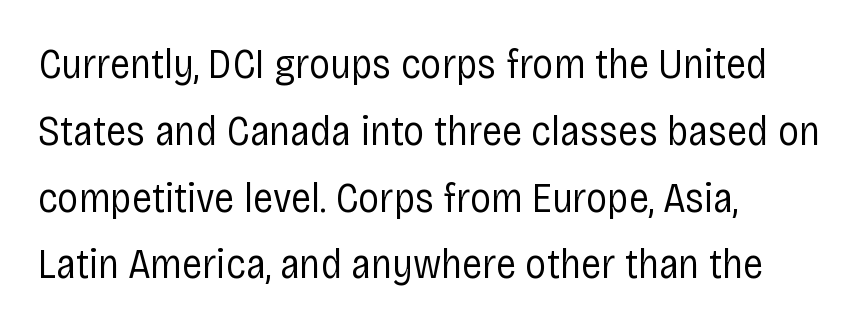
Q: Is the text bold? A: No.
Q: Is the text italic (slanted)? A: No, it is upright.
Q: Is the typeface a serif or a sans-serif typeface? A: Sans-serif.
Q: Is the text underlined? A: No.
Q: How is the paragraph aligned? A: Left-aligned.
Q: Is the spacing between letters normal or unusually wide? A: Normal.
Q: Is the spacing between lines tight, normal or loose? A: Normal.
Q: Width (condensed, normal, or wide)? A: Condensed.
Q: Stroke contrast? A: Low.
Q: x-height? A: Large.
Q: Monospaced? A: No.
